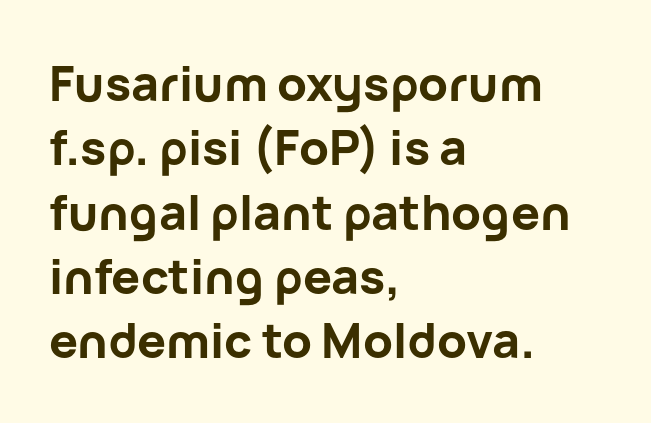
Q: Is the text bold? A: Yes.
Q: Is the text italic (slanted)? A: No, it is upright.
Q: Is the typeface a serif or a sans-serif typeface? A: Sans-serif.
Q: Is the text underlined? A: No.
Q: How is the paragraph aligned? A: Left-aligned.
Q: Is the spacing between letters normal or unusually wide? A: Normal.
Q: Is the spacing between lines tight, normal or loose? A: Normal.
Q: Width (condensed, normal, or wide)? A: Normal.
Q: Stroke contrast? A: Low.
Q: x-height? A: Medium.
Q: Monospaced? A: No.
